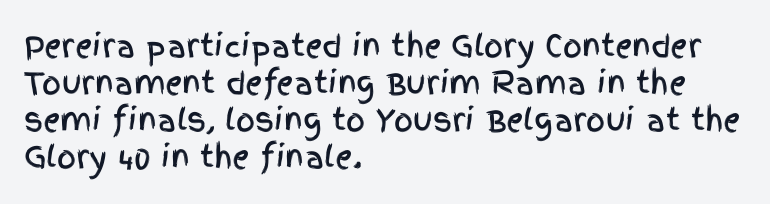
The image shows 30 px condensed sans-serif type, upright; set left-aligned, line spacing 1.23x, normal letter spacing, not underlined; a large x-height.
